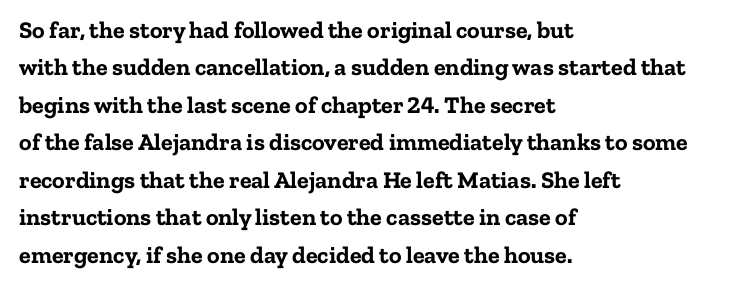
Underline: absent. Strokes here are thick enough to call this a true bold. This block has exactly the height ordinary leading produces. Standard letterfit; no display-style spreading of the glyphs. The lines are quadded left.
